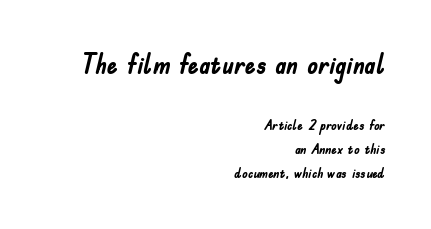
The typesetter chose a ragged-left arrangement here. Chunky letters — that's bold for sure. Between these two stacked blocks, the higher one wins on size. Check under the words: just untouched page.
